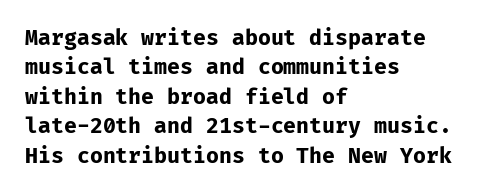
Posture: upright roman. Underlining? Definitely not there. Each line starts at the same left margin while the right side varies. Stroke thickness is high; the sample reads as a true bold. The block of text has a typical density, with ordinary space between rows.
